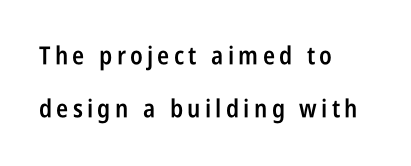
{"italic": "no", "bold": "semi", "underline": "no", "align": "left", "line_spacing": "loose", "line_spacing_ratio": 2.11, "glyph_px": 25}
